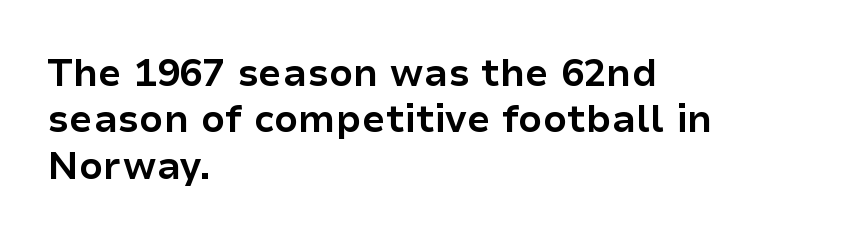
The face used here is rendered with its standard letterfit. Typographically, this falls in the sans-serif category. Varying glyph widths throughout — classic text-font behaviour. Caption: multi-line text, flush left, ragged right.
